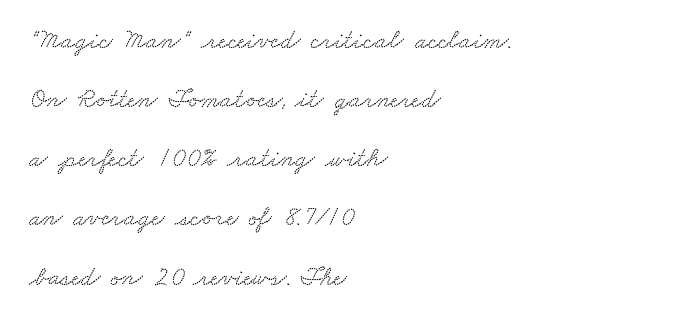
The image shows 27 px text type; set left-aligned, loose line spacing (2.19x), normal letter spacing, not underlined.
